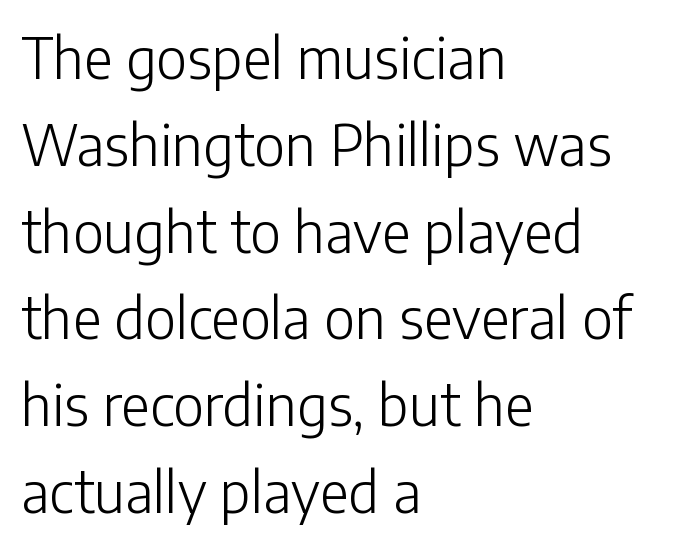
The image shows 56 px light sans-serif type, upright; set left-aligned, normal line spacing (1.55x), normal letter spacing, not underlined; low stroke contrast and a medium x-height.
